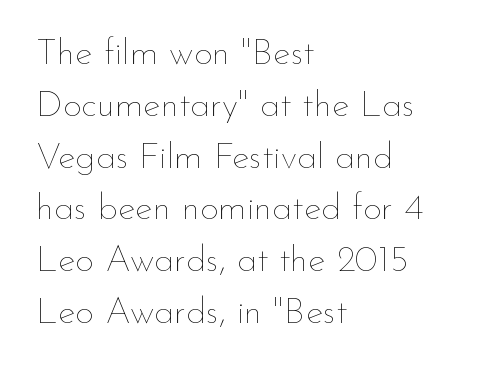
The letters advance in unequal steps, a hallmark of proportional type. Has an underline been added? It has not. A typesetter would call this zero additional tracking. These lines stack with their left ends in a neat column. Regarding leading, the lines here are spaced in the standard way.
